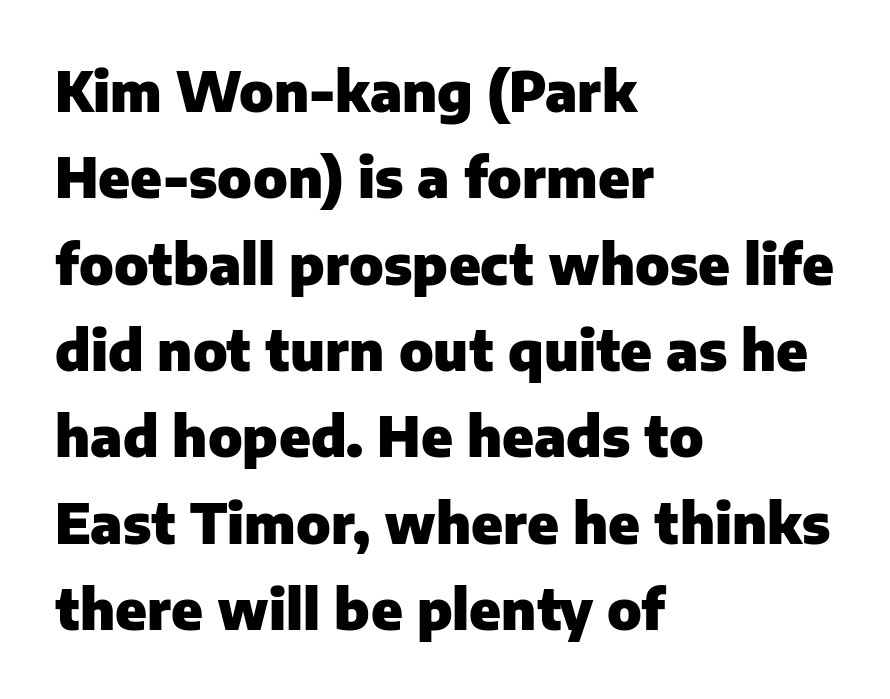
The image shows 55 px heavy sans-serif type, upright; set left-aligned, normal line spacing (1.57x), normal letter spacing, not underlined; low stroke contrast and a medium x-height.
